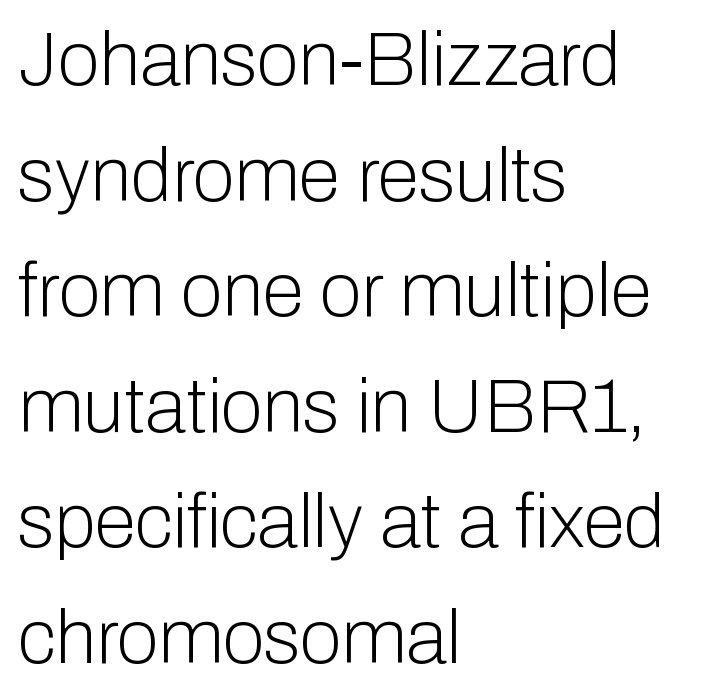
This is sans-serif lettering, the kind often seen on screens and signage. Each letter keeps its own natural width here, so spacing adapts to shape. The font sits on the lighter half of the weight spectrum, regular included. Interline gaps are of average width in this sample. This is the regular roman posture of the typeface. Students, note that the glyphs here touch the page at normal intervals.
